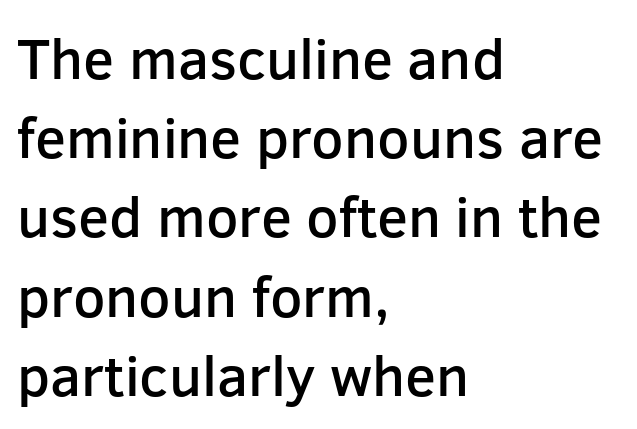
{"serif": "no", "italic": "no", "bold": "semi", "weight": "semibold", "width": "normal", "stroke_contrast": "low", "x_height": "medium", "monospaced": "no", "underline": "no", "align": "left", "line_spacing": "normal", "line_spacing_ratio": 1.39, "letter_spacing": "normal", "letter_spacing_em": 0.0, "glyph_px": 57}
